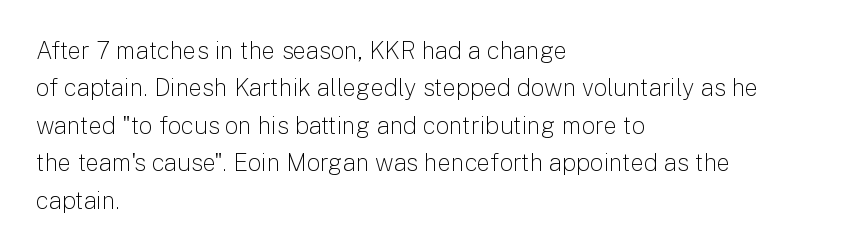
Evenly set lines give the paragraph a standard silhouette. Here the glyphs are tracked normally, forming tight word shapes. Rule under the text: the space is simply empty. Italic? Not at all — the glyphs are vertical. These glyphs show unthickened strokes, regular width or finer.
